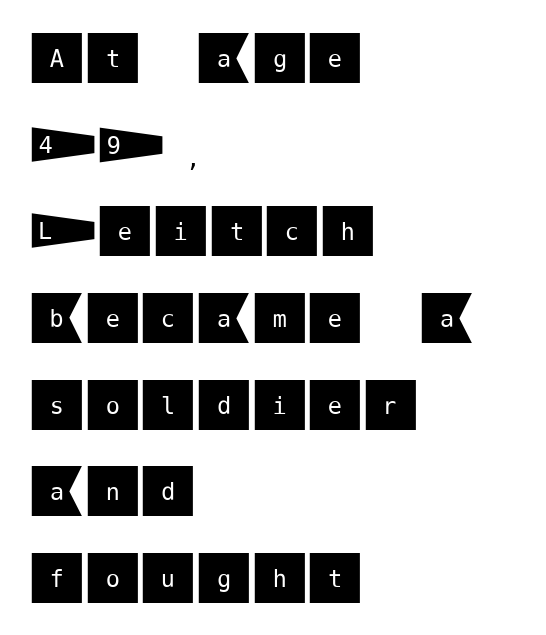
Q: Is the text italic (slanted)? A: No, it is upright.
Q: Is the typeface a serif or a sans-serif typeface? A: Sans-serif.
Q: Is the text underlined? A: No.
Q: How is the paragraph aligned? A: Left-aligned.
Q: Is the spacing between letters normal or unusually wide? A: Normal.
Q: Is the spacing between lines tight, normal or loose? A: Normal.
Q: Width (condensed, normal, or wide)? A: Normal.
Q: Stroke contrast? A: Medium.
Q: x-height? A: Large.
